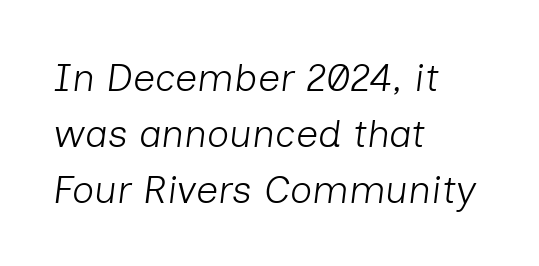
The strip under each line holds only bare page. Compared with a centered layout, this one pins lines to the left instead. Think of a printed novel: that variable character pitch is what you see here. There's an unmistakable incline to the writing here. Quick note: interline space is typical.
